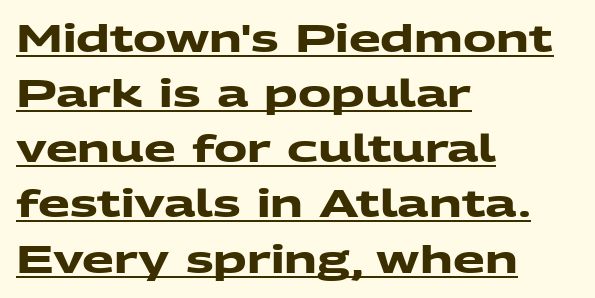
The image shows 37 px heavy, wide sans-serif type; set left-aligned, normal line spacing (1.49x), normal letter spacing, underlined; medium stroke contrast and a medium x-height.
